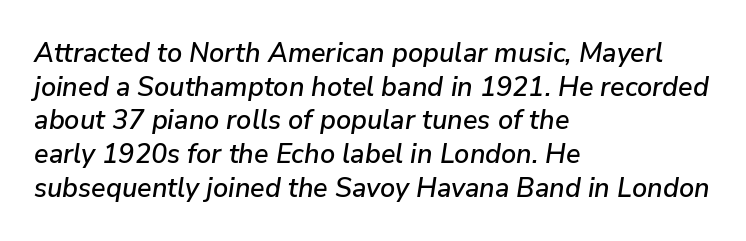
{"italic": "yes", "lean": "right", "slant_degrees": 9, "underline": "no", "align": "left", "line_spacing": "normal", "line_spacing_ratio": 1.25, "letter_spacing": "normal", "letter_spacing_em": 0.0, "glyph_px": 27}
